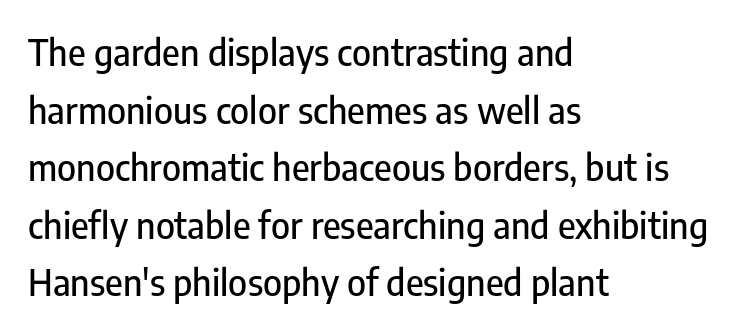
The image shows 36 px condensed sans-serif type, upright; set left-aligned, normal line spacing (1.6x), normal letter spacing, not underlined; low stroke contrast and a medium x-height.
